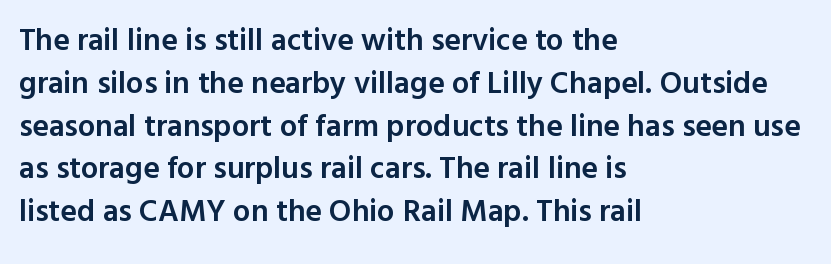
Do the characters align in a grid? No, the font is proportional. These lines are composed in type without serifs. Heft: intermediate — a semibold. The paragraph has a hard left edge and a soft right edge. Here the glyphs are tracked normally, forming tight word shapes. The vertical gap from one line to the next is medium.
